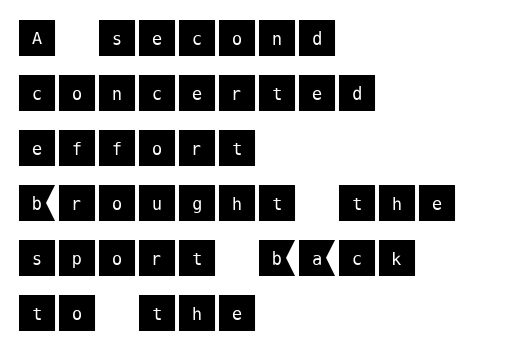
Default kerning and tracking; the words read as compact shapes. Classification — sans serif. Bare-footed words on every line. The lines sit at an ordinary, default distance from one another. Every stem runs plumb, perpendicular to the baseline.
